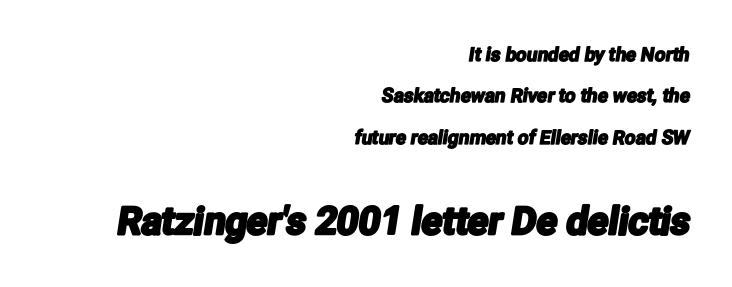
The image shows 38 px condensed sans-serif type; set right-aligned, loose line spacing (2.18x), normal letter spacing, not underlined; the second (bottom) block is 2.0x larger; low stroke contrast and a medium x-height.
